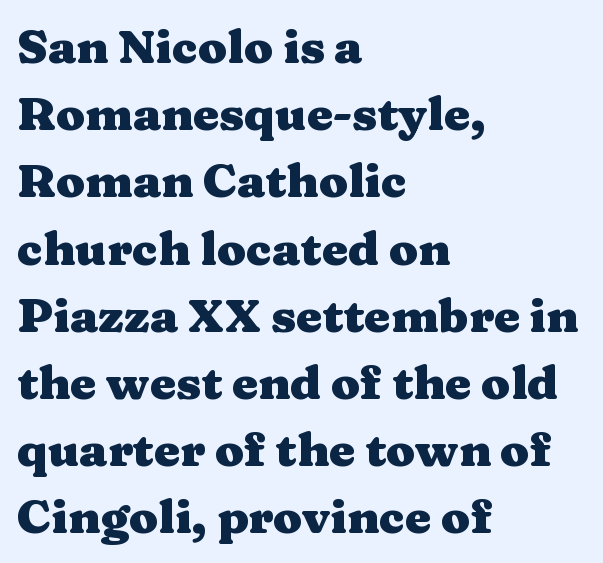
{"serif": "yes", "italic": "no", "bold": "yes", "weight": "heavy", "width": "wide", "stroke_contrast": "medium", "x_height": "medium", "monospaced": "no", "underline": "no", "align": "left", "line_spacing": "normal", "line_spacing_ratio": 1.43, "letter_spacing": "normal", "letter_spacing_em": 0.0, "glyph_px": 47}
